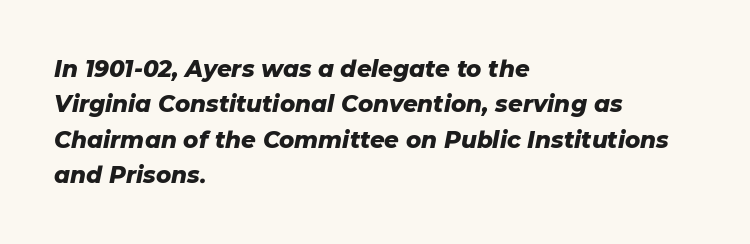
The image shows 23 px bold type, italic (leaning right); set left-aligned, normal line spacing (1.54x), normal letter spacing, not underlined.
